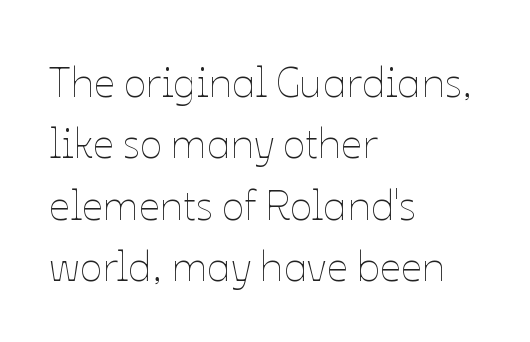
Compared with typical body copy, the letter spacing here is the same. Each letter keeps its own natural width here, so spacing adapts to shape. Is the type heavy? It reads as light-to-regular instead. Alignment: flush left.
